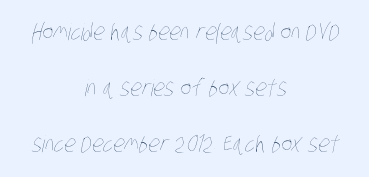
Q: Is the text bold? A: No.
Q: Is the text underlined? A: No.
Q: How is the paragraph aligned? A: Centered.
Q: Is the spacing between letters normal or unusually wide? A: Normal.
Q: Is the spacing between lines tight, normal or loose? A: Loose.
